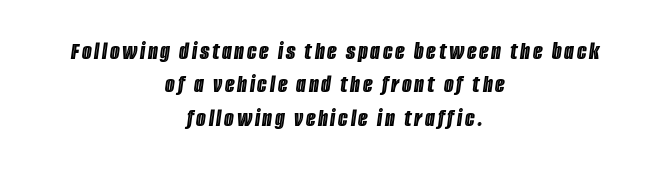
{"italic": "yes", "lean": "right", "slant_degrees": 8, "underline": "no", "align": "center", "line_spacing": "normal", "line_spacing_ratio": 1.34, "glyph_px": 25}
